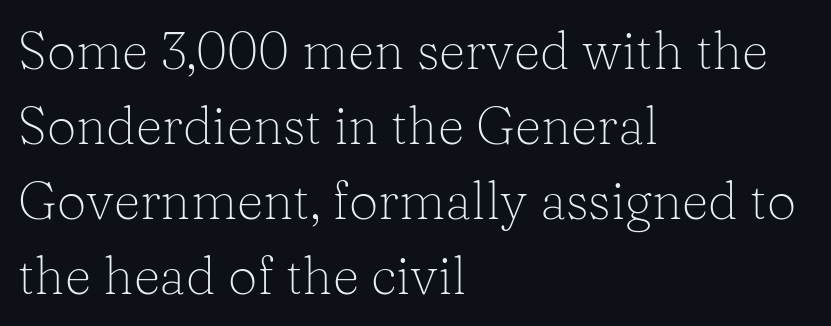
{"serif": "yes", "italic": "no", "bold": "no", "weight": "light", "width": "normal", "stroke_contrast": "low", "x_height": "medium", "monospaced": "no", "underline": "no", "align": "left", "line_spacing": "normal", "line_spacing_ratio": 1.44, "letter_spacing": "normal", "letter_spacing_em": 0.0, "glyph_px": 52}
